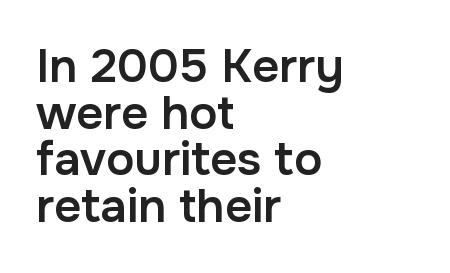
Nobody touched the tracking dial on this one. Just letters on the line, the space beneath them empty. Character widths vary here, with narrow letters taking less room than wide ones. Quick note: interline space is minimal.
